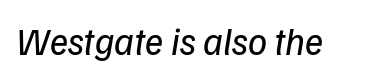
Would a proofreader flag this as italicized? Yes. The typesetting does not lean heavy: it is not bold. You could not count columns in this text — the font is proportionally spaced. You could call the tracking neutral — neither tight nor loose.
